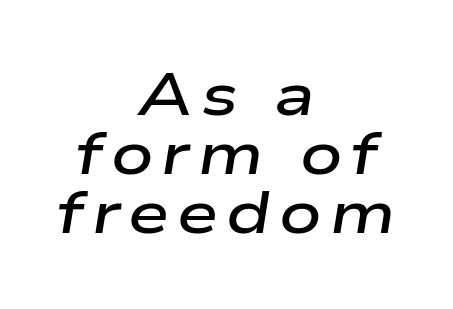
The image shows 59 px semibold, wide type, italic (leaning right); set centered, tight line spacing (1.0x), not underlined; low stroke contrast and a medium x-height.
